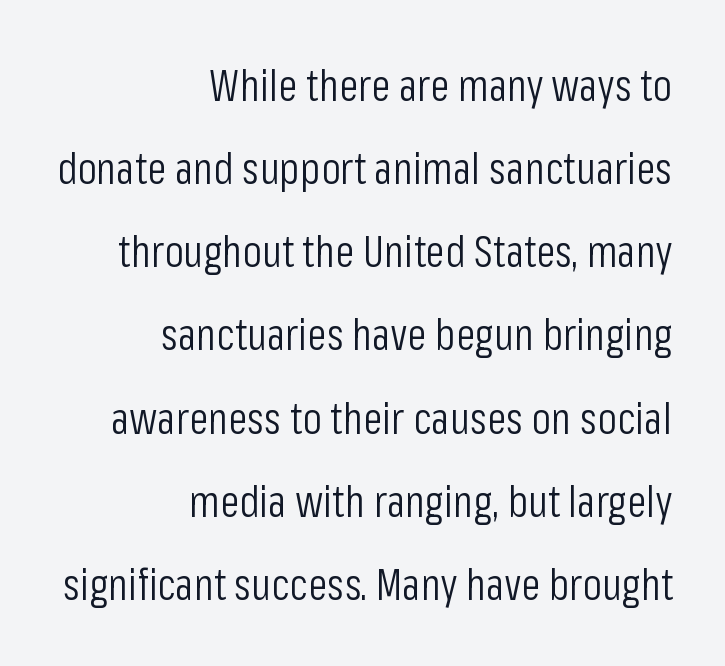
The image shows 44 px light, condensed sans-serif type, upright; set right-aligned, line spacing 1.89x, normal letter spacing, not underlined; low stroke contrast and a medium x-height.
